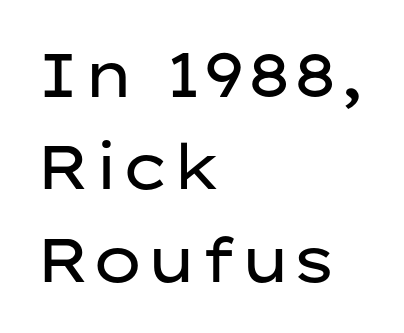
The image shows 62 px regular-weight, wide sans-serif type, upright; set left-aligned, normal line spacing (1.49x), normal letter spacing, not underlined; low stroke contrast and a medium x-height.
